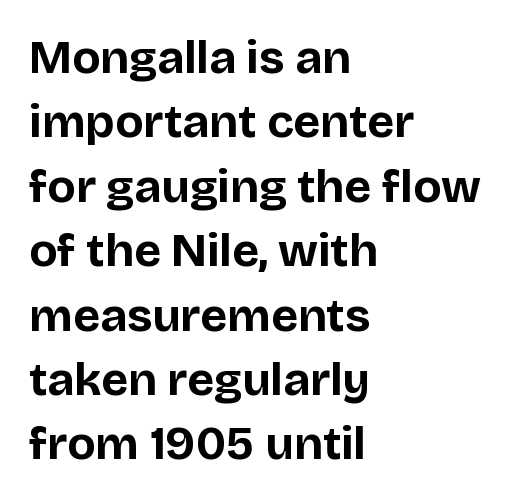
The image shows 47 px bold sans-serif type, upright; set left-aligned, normal line spacing (1.37x), normal letter spacing, not underlined; low stroke contrast and a large x-height.
